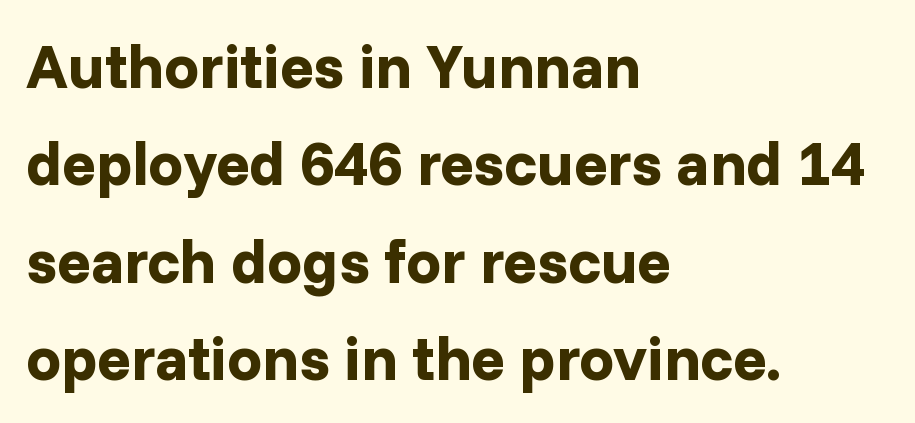
{"serif": "no", "italic": "no", "bold": "yes", "weight": "bold", "width": "normal", "stroke_contrast": "low", "x_height": "medium", "monospaced": "no", "underline": "no", "align": "left", "line_spacing": "normal", "line_spacing_ratio": 1.57, "letter_spacing": "normal", "letter_spacing_em": 0.0, "glyph_px": 62}
